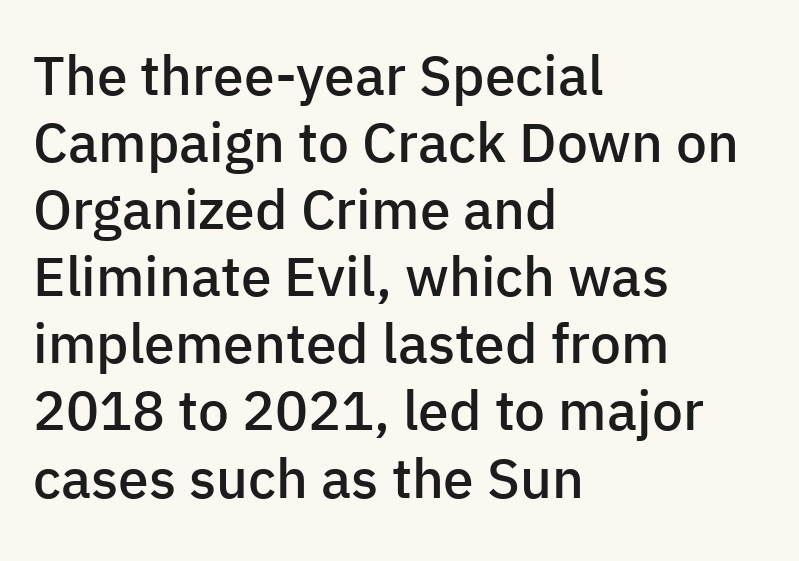
Q: Is the text bold? A: Semi-bold.
Q: Is the text italic (slanted)? A: No, it is upright.
Q: Is the typeface a serif or a sans-serif typeface? A: Sans-serif.
Q: Is the text underlined? A: No.
Q: How is the paragraph aligned? A: Left-aligned.
Q: Is the spacing between letters normal or unusually wide? A: Normal.
Q: Width (condensed, normal, or wide)? A: Normal.
Q: Stroke contrast? A: Low.
Q: x-height? A: Medium.
Q: Monospaced? A: No.
